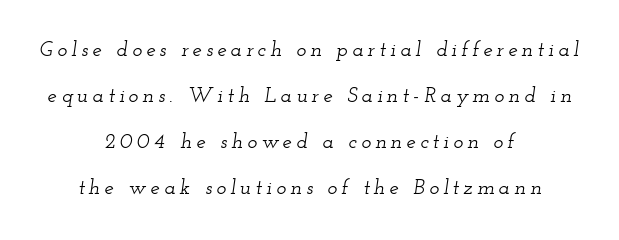
The image shows 21 px text type, italic (leaning right); set centered, loose line spacing (2.19x), unusually wide letter spacing (+0.2 em), not underlined.
